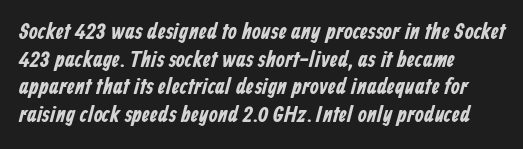
{"underline": "no", "align": "left", "line_spacing_ratio": 1.2, "letter_spacing": "normal", "letter_spacing_em": 0.0, "glyph_px": 23}
